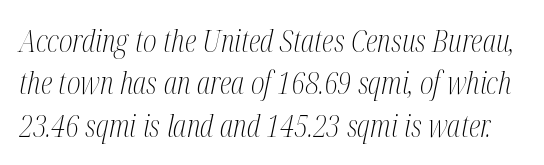
{"serif": "yes", "italic": "yes", "lean": "right", "slant_degrees": 12, "bold": "no", "weight": "light", "width": "condensed", "stroke_contrast": "medium", "x_height": "medium", "monospaced": "no", "underline": "no", "line_spacing": "normal", "line_spacing_ratio": 1.41, "letter_spacing": "normal", "letter_spacing_em": 0.0, "glyph_px": 30}
